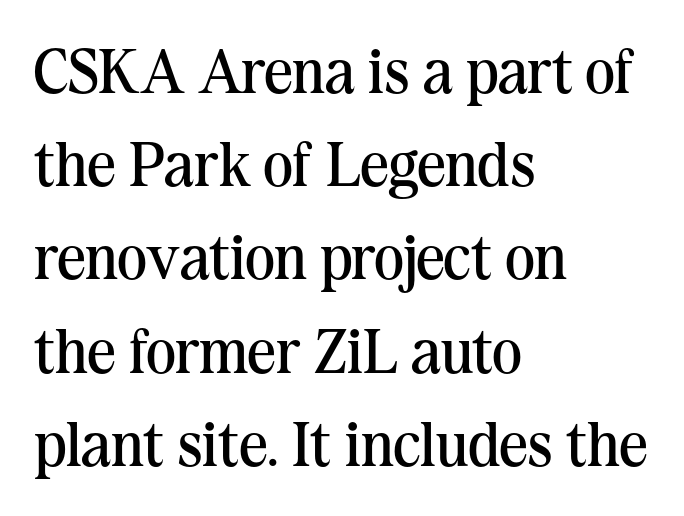
Type style note: has serifs. The tracking reads as untouched default to a designer's eye. Rendered with straight, roman letterforms. The passage shown is typed in a proportional face where columns would drift. The rows are spaced the way most documents space them.
